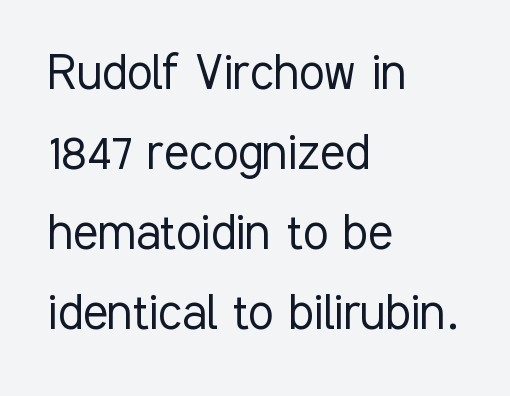
{"serif": "no", "italic": "no", "bold": "no", "weight": "light", "width": "condensed", "stroke_contrast": "low", "x_height": "medium", "monospaced": "no", "underline": "no", "align": "left", "line_spacing": "normal", "line_spacing_ratio": 1.38, "letter_spacing": "normal", "letter_spacing_em": 0.0, "glyph_px": 58}
